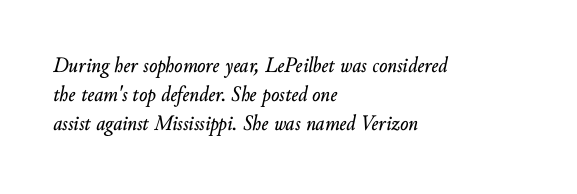
The image shows 22 px text type, italic (leaning right); set left-aligned, normal line spacing (1.32x), normal letter spacing, not underlined.
